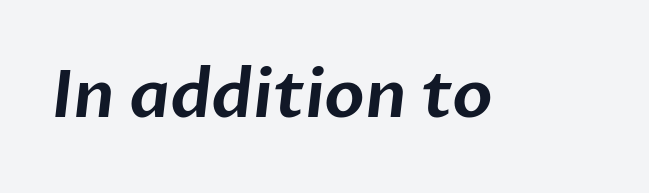
The image shows 66 px sans-serif type; set normal letter spacing, not underlined; low stroke contrast and a medium x-height.
